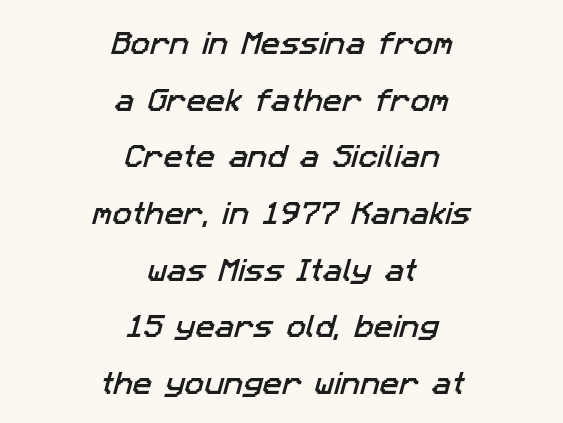
Q: Is the text underlined? A: No.
Q: How is the paragraph aligned? A: Centered.
Q: Is the spacing between letters normal or unusually wide? A: Normal.
Q: Is the spacing between lines tight, normal or loose? A: Loose.
